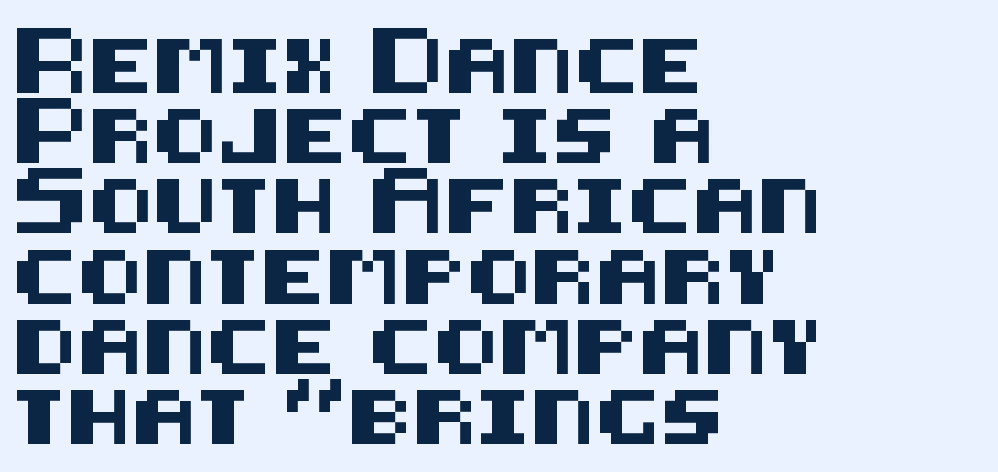
Q: Is the text italic (slanted)? A: No, it is upright.
Q: Is the typeface a serif or a sans-serif typeface? A: Sans-serif.
Q: Is the text underlined? A: No.
Q: How is the paragraph aligned? A: Left-aligned.
Q: Is the spacing between letters normal or unusually wide? A: Normal.
Q: Is the spacing between lines tight, normal or loose? A: Normal.
Q: Width (condensed, normal, or wide)? A: Normal.
Q: Stroke contrast? A: Medium.
Q: x-height? A: Large.
